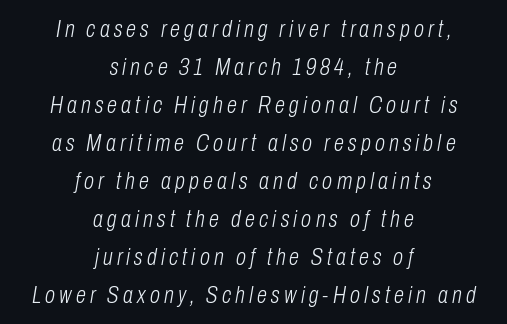
The image shows 23 px text type, italic (leaning right); set centered, normal line spacing (1.65x), not underlined.
